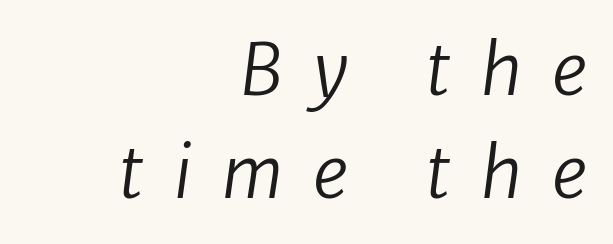
The image shows 70 px regular-weight sans-serif type; set right-aligned, normal line spacing (1.47x), unusually wide letter spacing (+0.43 em), not underlined; low stroke contrast and a medium x-height.
